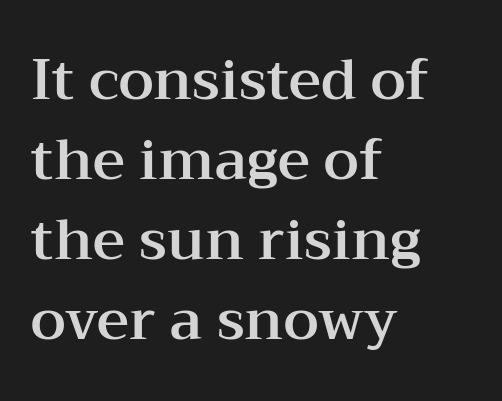
{"serif": "yes", "italic": "no", "width": "wide", "stroke_contrast": "medium", "x_height": "medium", "monospaced": "no", "underline": "no", "align": "left", "line_spacing": "normal", "line_spacing_ratio": 1.43, "letter_spacing": "normal", "letter_spacing_em": 0.0, "glyph_px": 56}
